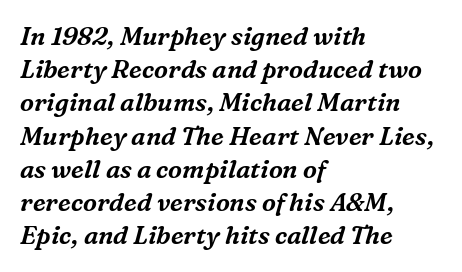
{"italic": "yes", "lean": "right", "slant_degrees": 16, "underline": "no", "align": "left", "line_spacing": "normal", "line_spacing_ratio": 1.33, "letter_spacing": "normal", "letter_spacing_em": 0.0, "glyph_px": 25}
